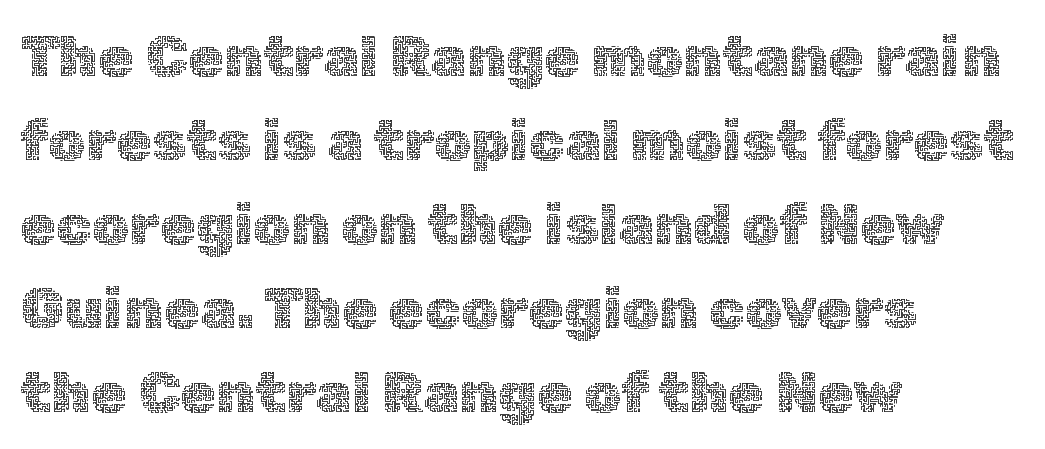
The image shows 58 px thin type, upright; set left-aligned, normal line spacing (1.45x), normal letter spacing, not underlined; a medium x-height.
